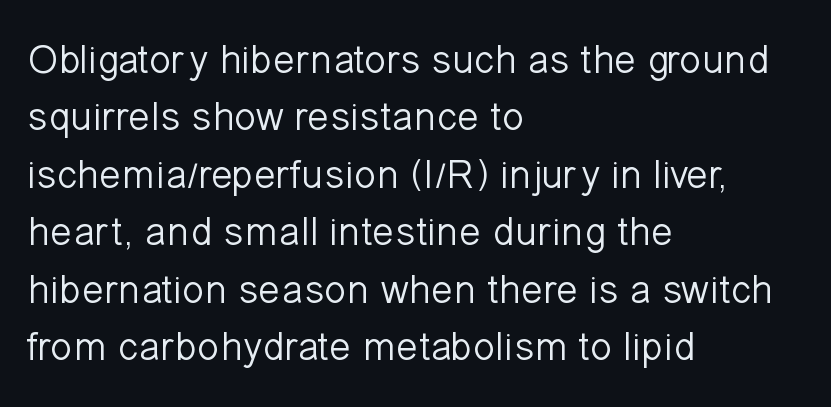
Q: Is the text bold? A: No.
Q: Is the text italic (slanted)? A: No, it is upright.
Q: Is the typeface a serif or a sans-serif typeface? A: Sans-serif.
Q: Is the text underlined? A: No.
Q: How is the paragraph aligned? A: Left-aligned.
Q: Is the spacing between letters normal or unusually wide? A: Normal.
Q: Is the spacing between lines tight, normal or loose? A: Normal.
Q: Width (condensed, normal, or wide)? A: Normal.
Q: Stroke contrast? A: Low.
Q: x-height? A: Medium.
Q: Monospaced? A: No.
